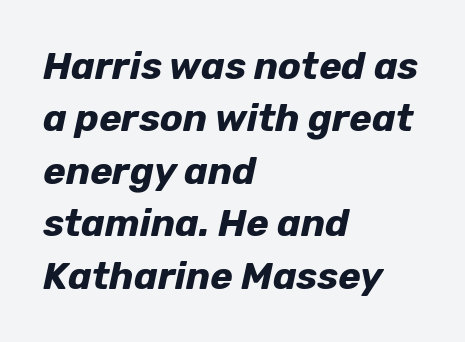
The face used here is proportionally spaced, like ordinary book or web type. The string is rendered with underlining switched off. Caption: standard tracking, unaltered. On the weight axis this lands at bold, roughly 700.
